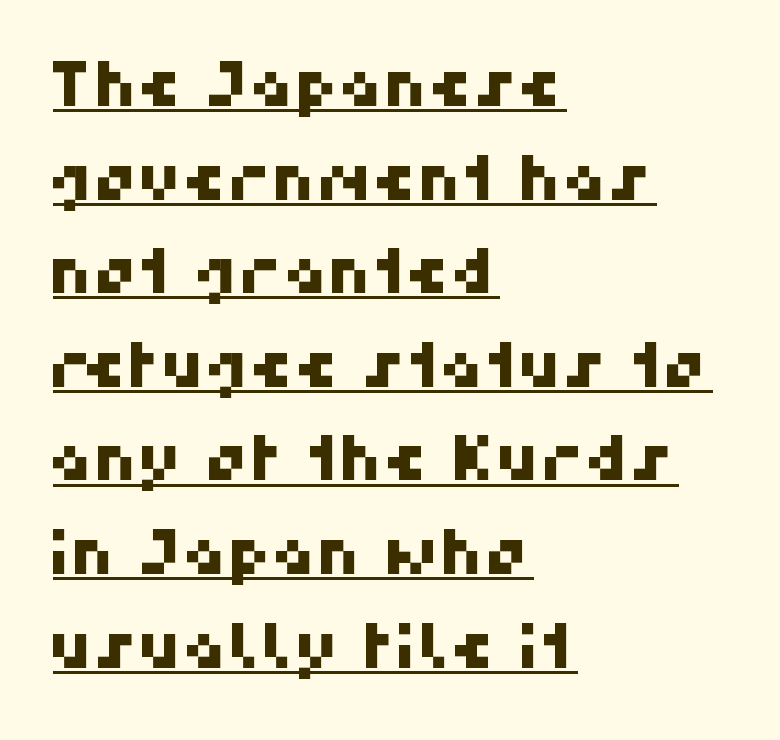
You could not count columns in this text — the font is proportionally spaced. Is the block centered? No — it sits flush against the left margin. The rendering shows plain stroke endings on the letterforms — a sans-serif design. The face used here is rendered with its standard letterfit.
